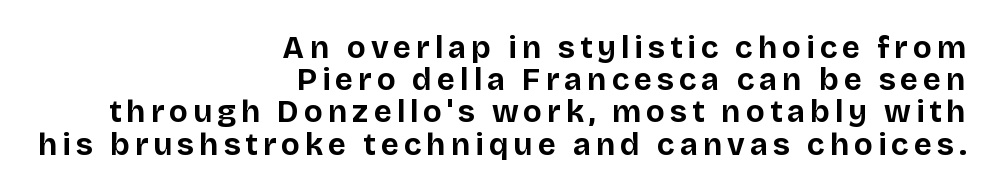
The face used here is proportionally spaced, like ordinary book or web type. The lines in this sample share a right terminus and differ only in where they begin. Note: no serifs on the glyphs. Its strokes are broad and dark, the hallmark of bold type. This is roman type, the default non-slanted kind. Honestly, there is no underline to notice here at all.
